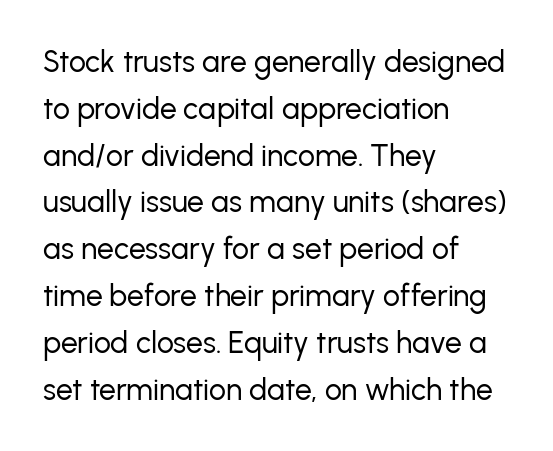
These lines are composed in type without serifs. Where is the straight margin? On the left. One glance says typical: line gaps are just what's usual. This is not heavy type; no bold has been used. Students, note that the glyphs here touch the page at normal intervals. The space beneath each line is pristine and unruled.
